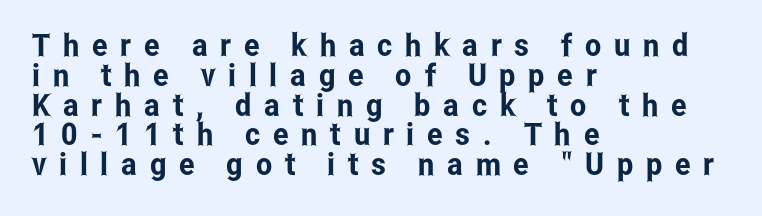
Rows of type sit shoulder to shoulder in the vertical direction. The area under the type is left untouched. You can tell it's not italic because the verticals are truly vertical. Layout note: lines flush left. Does the type have serifs? No, each stem ends abruptly.
